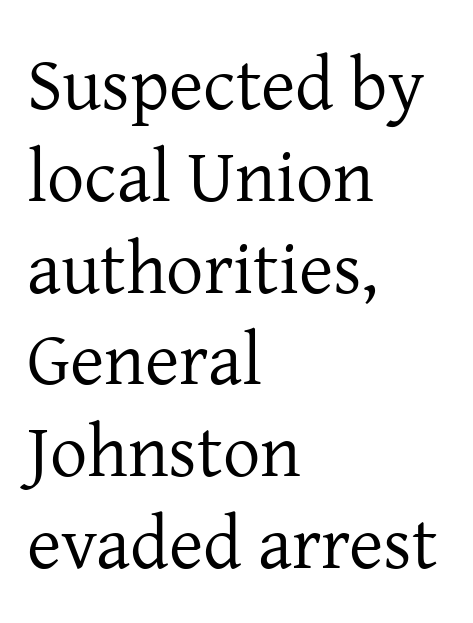
Q: Is the text bold? A: No.
Q: Is the text italic (slanted)? A: No, it is upright.
Q: Is the typeface a serif or a sans-serif typeface? A: Serif.
Q: Is the text underlined? A: No.
Q: How is the paragraph aligned? A: Left-aligned.
Q: Is the spacing between letters normal or unusually wide? A: Normal.
Q: Width (condensed, normal, or wide)? A: Normal.
Q: Stroke contrast? A: Low.
Q: x-height? A: Medium.
Q: Monospaced? A: No.
